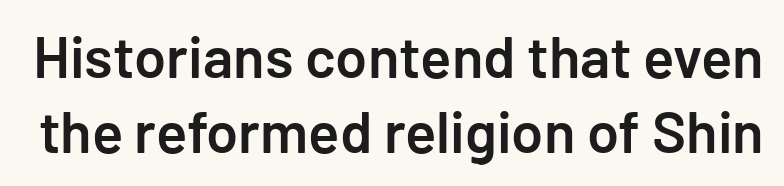
Type without underlining. If you drew a line through each stem, it would be perfectly vertical. In terms of letterform style, serifs are entirely absent. Reading down the column, the eye jumps a familiar distance to each next line.
